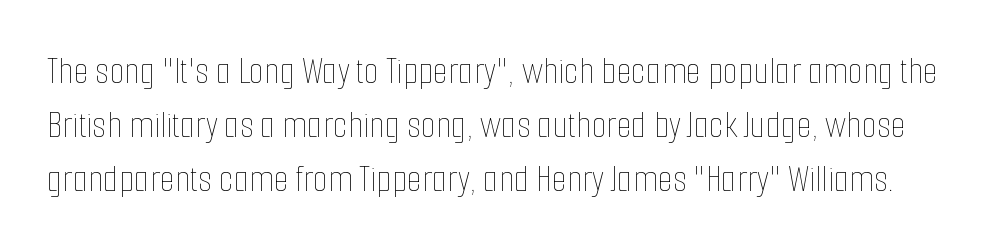
The strokes carry an ordinary text weight at most. The passage shown has conventional tracking throughout. A typesetter would call this proportional, since set widths differ per character. The rows are spaced the way most documents space them.
